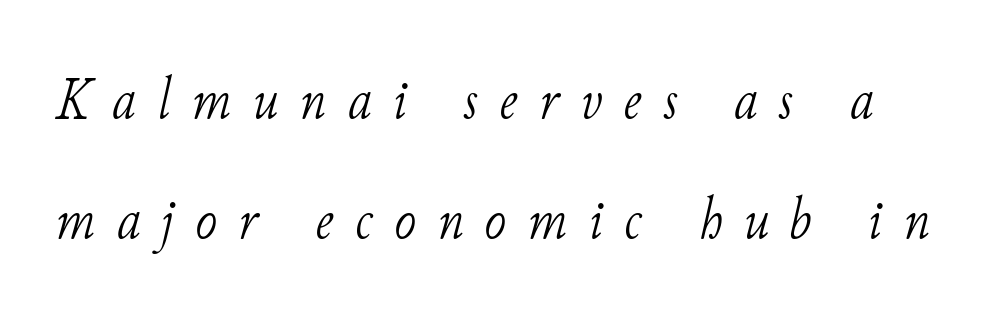
The image shows 59 px light serif type, italic (leaning right); set loose line spacing (2.03x), unusually wide letter spacing (+0.36 em), not underlined; low stroke contrast and a small x-height.
